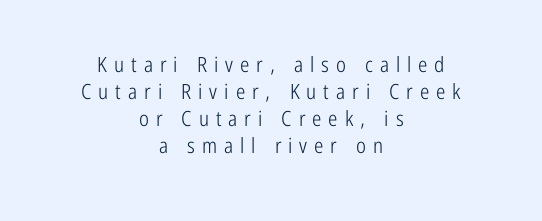
The image shows 21 px text type, upright; set centered, normal line spacing (1.29x), unusually wide letter spacing (+0.33 em), not underlined.
